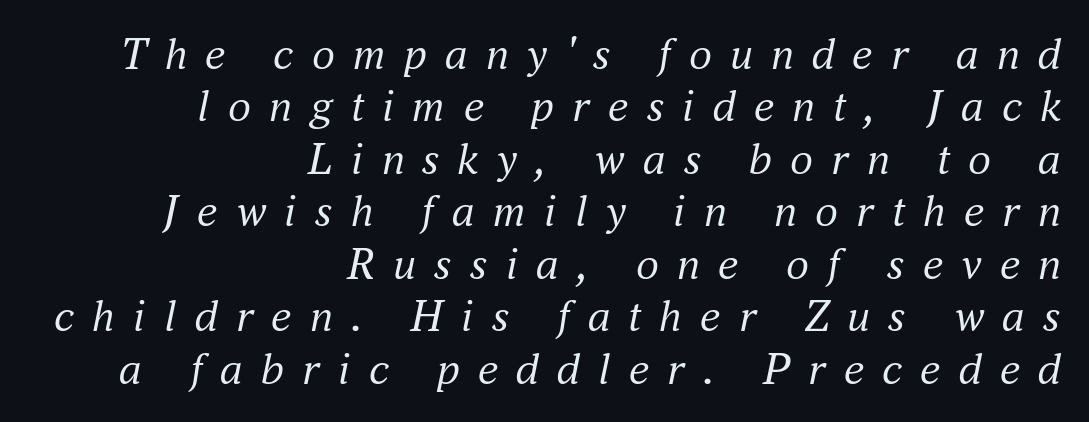
{"serif": "yes", "italic": "yes", "lean": "right", "slant_degrees": 16, "bold": "no", "weight": "regular", "width": "normal", "stroke_contrast": "medium", "x_height": "small", "monospaced": "no", "underline": "no", "align": "right", "line_spacing": "tight", "line_spacing_ratio": 1.14, "letter_spacing": "wide", "letter_spacing_em": 0.39, "glyph_px": 46}
